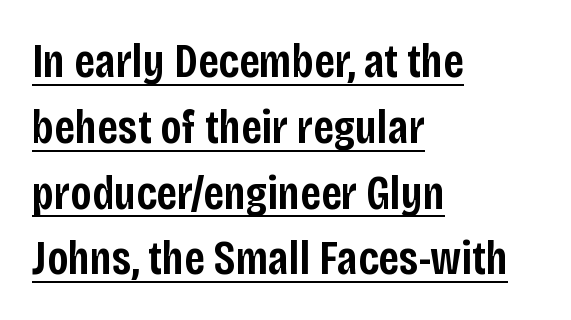
What decoration does the sample have? An underline. Compared with typical paragraphs, the rows here are spaced about the same. This rendering leaves character spacing at its baseline value. Letterform terminals end flat and unadorned throughout the passage. Notice the strokes are somewhat thickened but not fully heavy: this is a semibold.
